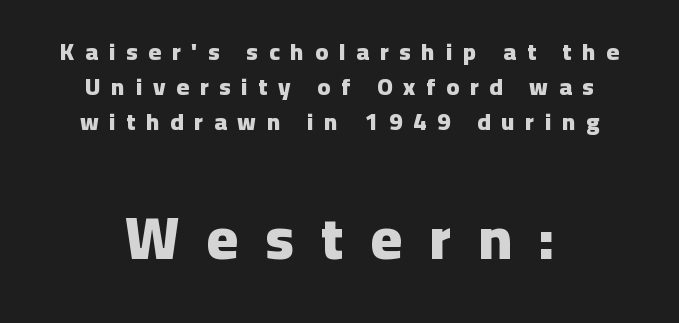
Q: Is the text bold? A: Yes.
Q: Is the text italic (slanted)? A: No, it is upright.
Q: Is the typeface a serif or a sans-serif typeface? A: Sans-serif.
Q: Is the text underlined? A: No.
Q: How is the paragraph aligned? A: Centered.
Q: Is the spacing between letters normal or unusually wide? A: Unusually wide.
Q: Is the spacing between lines tight, normal or loose? A: Normal.
Q: Which block of text is set in a larger size, the first (top) or the second (bottom)? A: The second (bottom) one.
Q: Width (condensed, normal, or wide)? A: Normal.
Q: Stroke contrast? A: Low.
Q: x-height? A: Medium.
Q: Monospaced? A: No.
